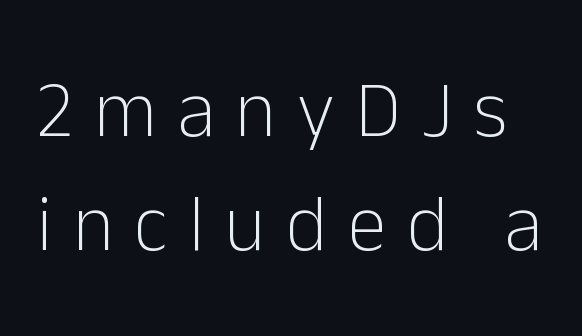
Descenders are the only things crossing below the line. Each new line begins a customary step beneath the previous one. The letterforms sit at book weight or below. Italic: no, the glyphs are upright roman. A typesetter would call this heavily tracked-out type. Spacing verdict: proportional, widths tailored to each character.
